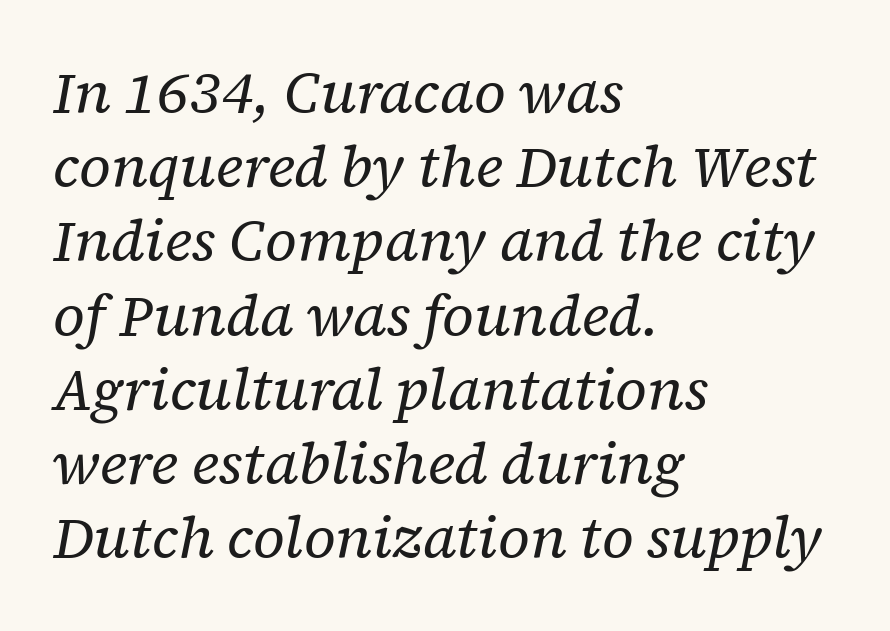
The image shows 58 px regular-weight serif type, italic (leaning right); set left-aligned, normal line spacing (1.28x), normal letter spacing, not underlined; low stroke contrast and a medium x-height.
